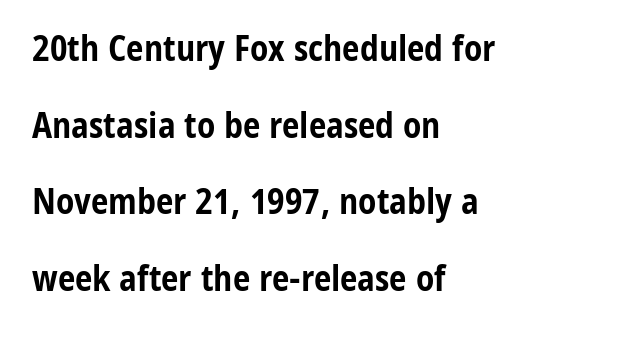
The image shows 35 px bold, condensed sans-serif type, upright; set left-aligned, loose line spacing (2.19x), normal letter spacing, not underlined; low stroke contrast and a medium x-height.
